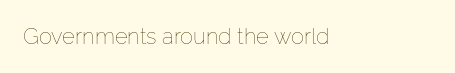
Q: Is the text bold? A: No.
Q: Is the text italic (slanted)? A: No, it is upright.
Q: Is the text underlined? A: No.
Q: How is the paragraph aligned? A: Left-aligned.
Q: Is the spacing between letters normal or unusually wide? A: Normal.
